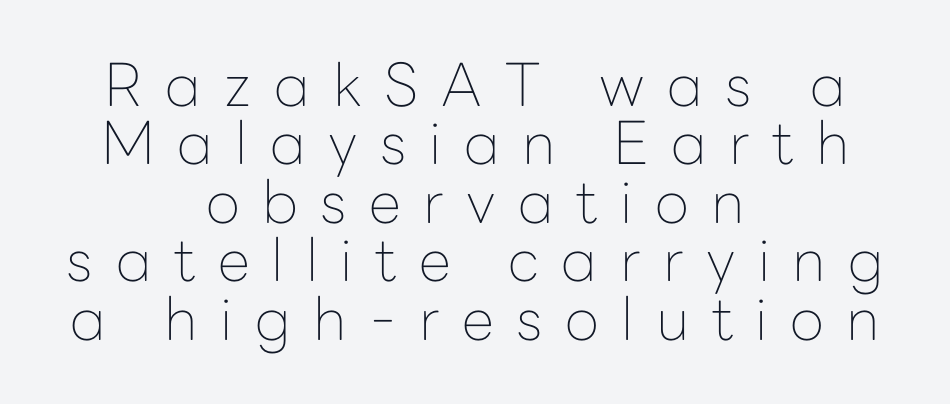
{"serif": "no", "italic": "no", "bold": "no", "weight": "thin", "width": "normal", "stroke_contrast": "low", "x_height": "medium", "monospaced": "no", "underline": "no", "align": "center", "line_spacing": "tight", "line_spacing_ratio": 0.99, "letter_spacing": "wide", "letter_spacing_em": 0.38, "glyph_px": 59}
